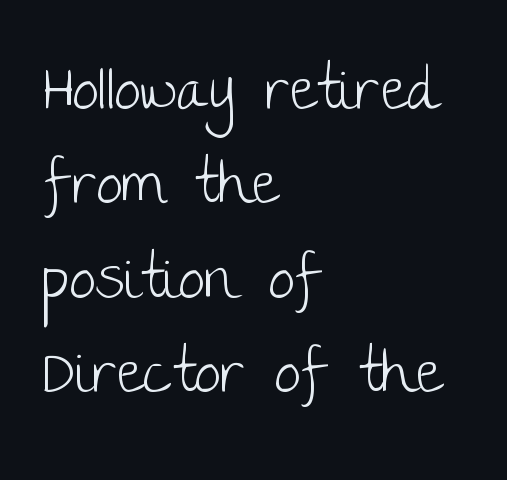
Is this a fixed-width face? No — the glyphs have proportional, varying widths. Unlike italic type, these characters show no tilt at all. You can tell from the bare stems that sans-serif type was used. Each new line begins a customary step beneath the previous one. The paragraph has a hard left edge and a soft right edge.
